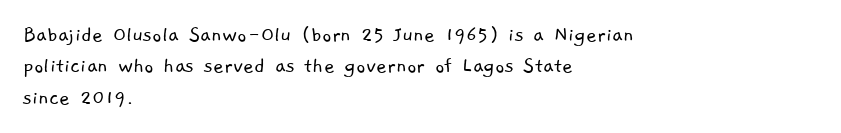
The line texture is even and compact thanks to regular tracking. The passage shown is not underscored anywhere. The typeface has the unassuming heft of standard copy or less. The rendering anchors every line to the left-hand side.
